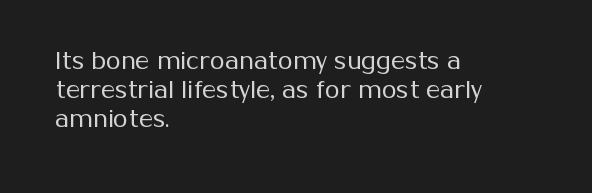
Q: Is the text bold? A: No.
Q: Is the text italic (slanted)? A: No, it is upright.
Q: Is the text underlined? A: No.
Q: How is the paragraph aligned? A: Left-aligned.
Q: Is the spacing between letters normal or unusually wide? A: Normal.
